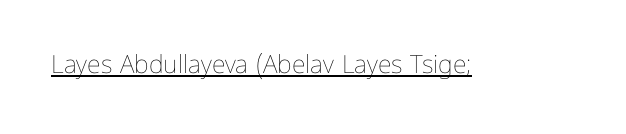
Q: Is the text bold? A: No.
Q: Is the text italic (slanted)? A: No, it is upright.
Q: Is the text underlined? A: Yes.
Q: Is the spacing between letters normal or unusually wide? A: Normal.
